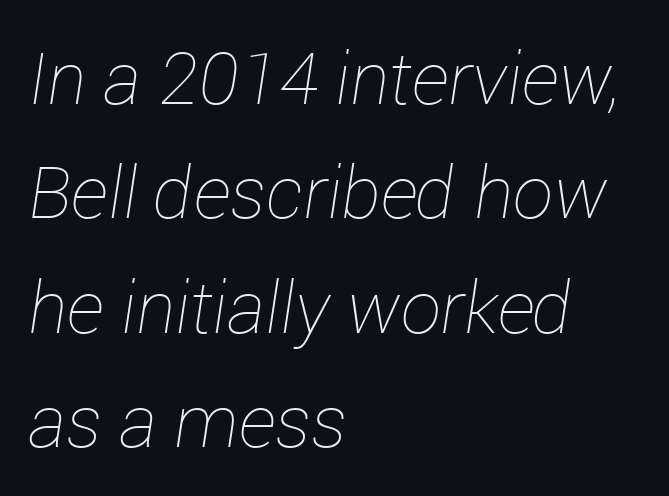
{"italic": "yes", "lean": "right", "slant_degrees": 12, "bold": "no", "weight": "thin", "width": "normal", "stroke_contrast": "low", "x_height": "medium", "monospaced": "no", "underline": "no", "align": "left", "line_spacing": "normal", "line_spacing_ratio": 1.59, "letter_spacing": "normal", "letter_spacing_em": 0.0, "glyph_px": 72}
